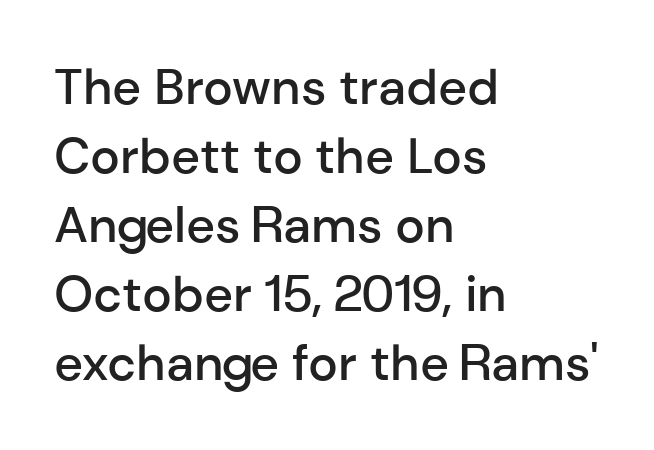
The image shows 50 px semibold sans-serif type, upright; set left-aligned, normal line spacing (1.38x), normal letter spacing, not underlined; low stroke contrast and a medium x-height.
